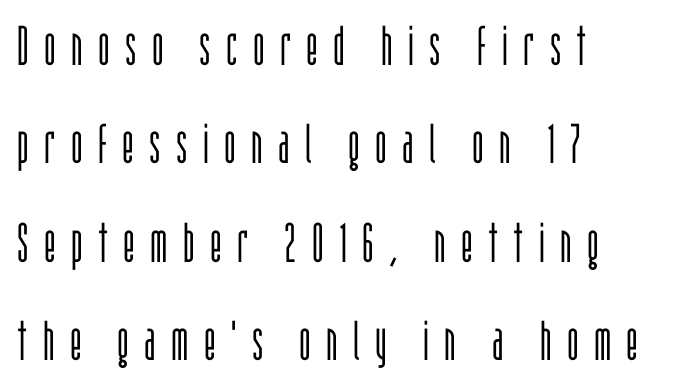
Q: Is the text bold? A: No.
Q: Is the text italic (slanted)? A: No, it is upright.
Q: Is the typeface a serif or a sans-serif typeface? A: Sans-serif.
Q: Is the text underlined? A: No.
Q: How is the paragraph aligned? A: Left-aligned.
Q: Is the spacing between letters normal or unusually wide? A: Unusually wide.
Q: Width (condensed, normal, or wide)? A: Condensed.
Q: Stroke contrast? A: Low.
Q: x-height? A: Large.
Q: Monospaced? A: No.
